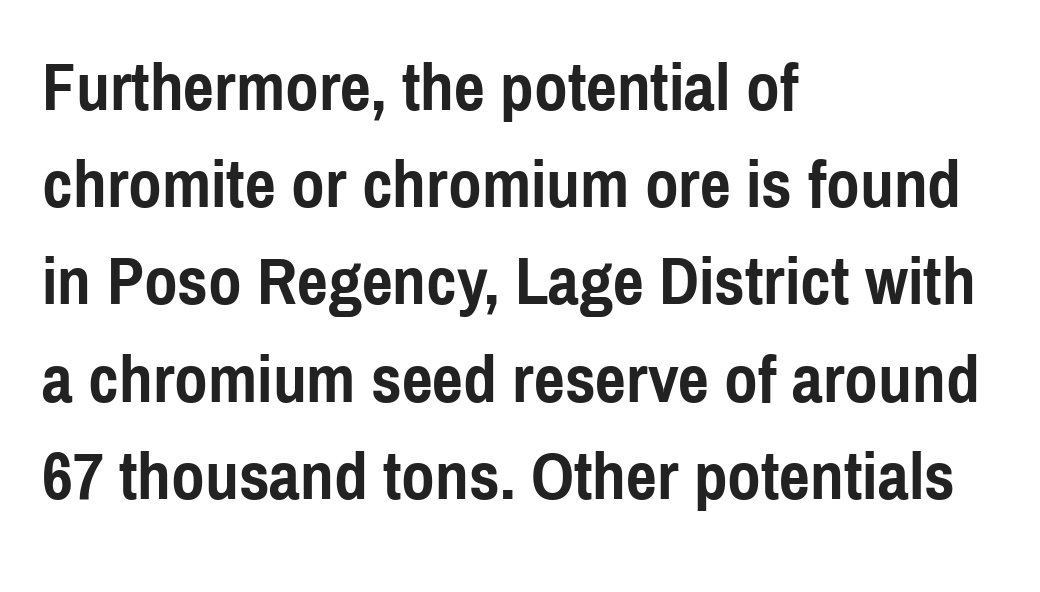
{"serif": "no", "italic": "no", "bold": "yes", "weight": "semibold", "width": "condensed", "x_height": "medium", "monospaced": "no", "underline": "no", "align": "left", "line_spacing": "normal", "line_spacing_ratio": 1.43, "letter_spacing": "normal", "letter_spacing_em": 0.0, "glyph_px": 68}
